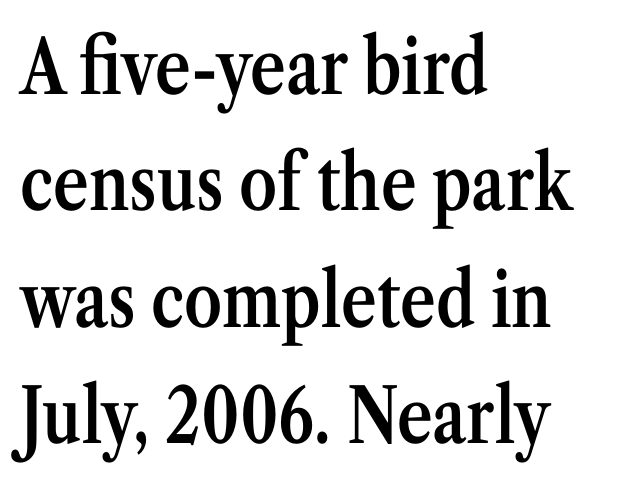
{"serif": "yes", "italic": "no", "bold": "semi", "weight": "semibold", "width": "condensed", "stroke_contrast": "medium", "x_height": "medium", "monospaced": "no", "underline": "no", "align": "left", "line_spacing": "normal", "line_spacing_ratio": 1.53, "letter_spacing": "normal", "letter_spacing_em": 0.0, "glyph_px": 76}
